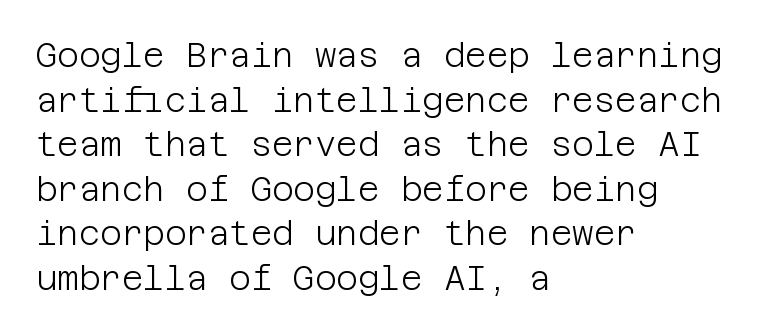
Q: Is the text bold? A: No.
Q: Is the text italic (slanted)? A: No, it is upright.
Q: Is the typeface a serif or a sans-serif typeface? A: Sans-serif.
Q: Is the text underlined? A: No.
Q: How is the paragraph aligned? A: Left-aligned.
Q: Is the spacing between letters normal or unusually wide? A: Normal.
Q: Is the spacing between lines tight, normal or loose? A: Normal.
Q: Width (condensed, normal, or wide)? A: Normal.
Q: Stroke contrast? A: Low.
Q: x-height? A: Large.
